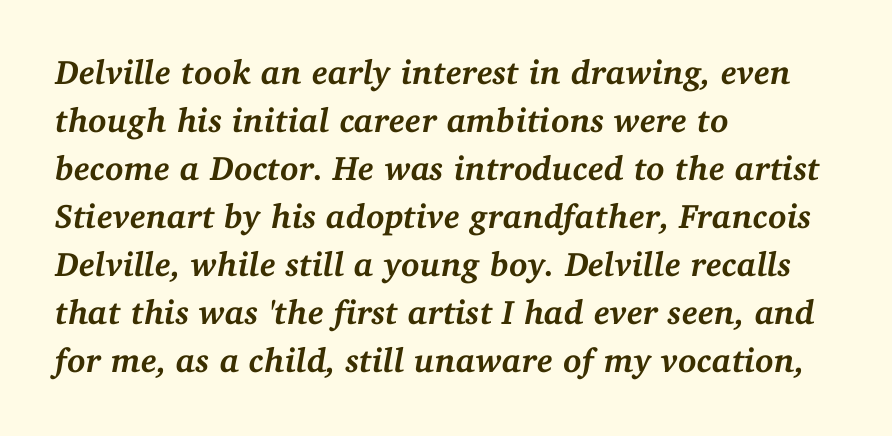
Yep, those are serifs on the letters. Descenders hang freely into open space. You'd pick this weight for a headline — it's a proper bold. The passage shown is typed in a proportional face where columns would drift.
